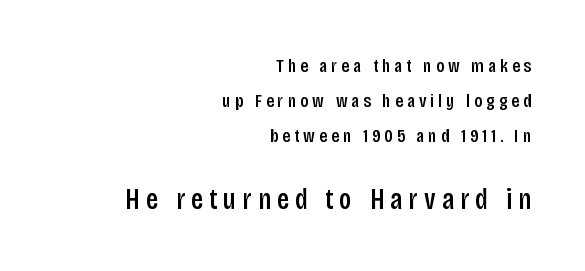
The passage shown is typed in a proportional face where columns would drift. The typesetter chose a ragged-left arrangement here. Two sizes are in play, and the larger belongs to the second block. The horizontal fit of the characters is loose and conspicuously gappy. The letters stand straight up with perfectly vertical stems. Nope, no serifs anywhere on these letters.
